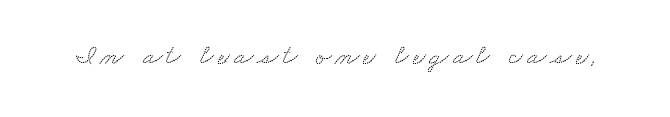
Only glyphs here, with clear space below each row. Are there feet on the stems? There are — it's a serif. Is this a fixed-width face? No — the glyphs have proportional, varying widths.
